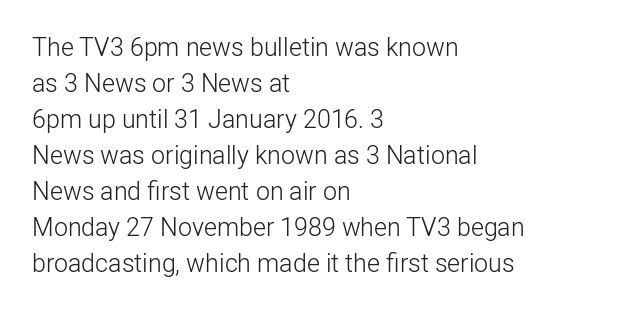
The rendering anchors every line to the left-hand side. Words appear dense and cohesive because spacing is normal. Does the leading feel generous? No, just average. A quiet, ordinary-to-light weight characterises the typeface.
